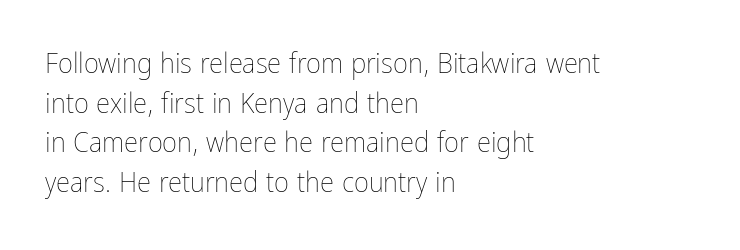
The image shows 29 px thin, condensed type, upright; set left-aligned, normal line spacing (1.37x), normal letter spacing, not underlined; low stroke contrast and a medium x-height.
